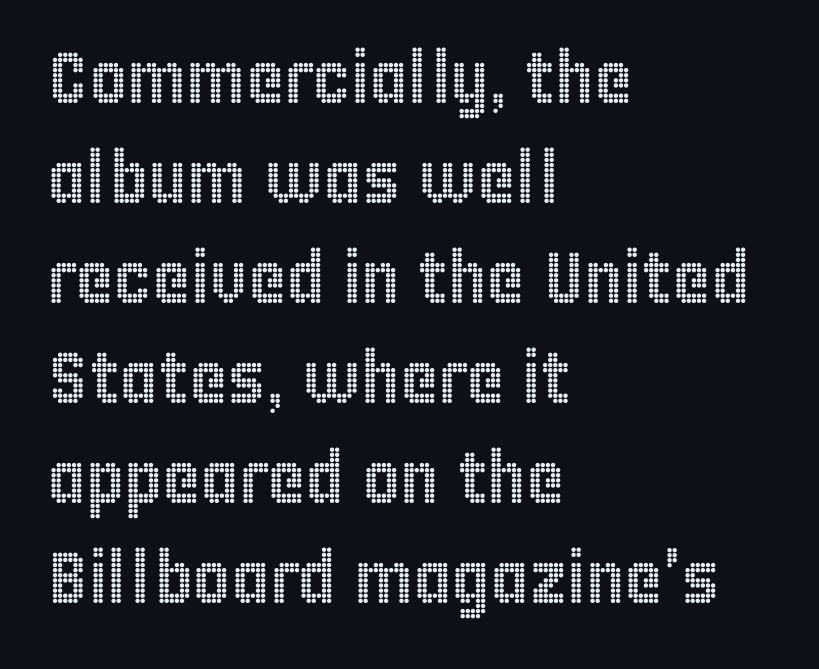
The compositor pushed each line to the left boundary. This sample uses an upright cut, with every glyph sitting square on the baseline. Only glyphs here, with clear space below each row. The face used here is proportionally spaced, like ordinary book or web type. Is there much room between lines? A standard amount, neither cramped nor airy.
